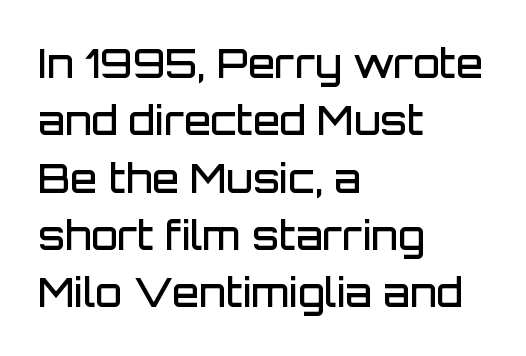
The image shows 39 px semibold sans-serif type, upright; set left-aligned, normal line spacing (1.47x), normal letter spacing, not underlined; low stroke contrast and a large x-height.
